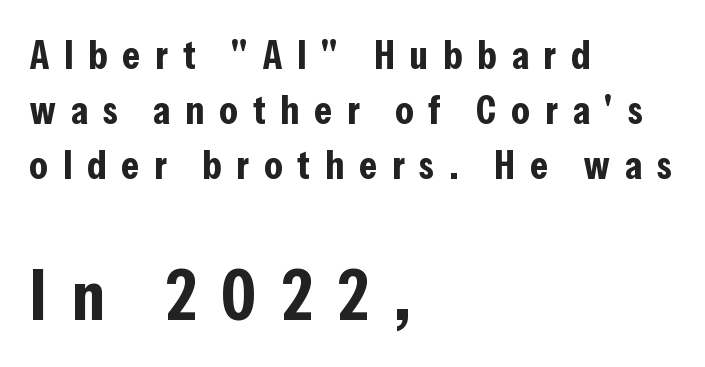
Does the lettering tilt? It doesn't — this is upright. The passage shown stacks its lines at a standard gap. This rendering features lettering with no underline. These two chunks differ in scale, with the bottom chunk taking the larger measure. The face used here is proportionally spaced, like ordinary book or web type.
